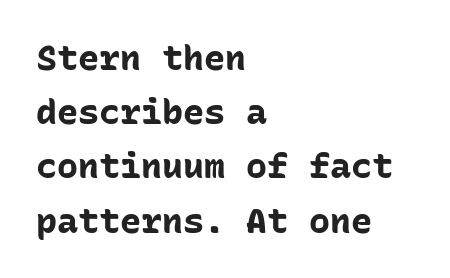
Q: Is the text bold? A: Yes.
Q: Is the text italic (slanted)? A: No, it is upright.
Q: Is the typeface a serif or a sans-serif typeface? A: Sans-serif.
Q: Is the text underlined? A: No.
Q: How is the paragraph aligned? A: Left-aligned.
Q: Is the spacing between letters normal or unusually wide? A: Normal.
Q: Is the spacing between lines tight, normal or loose? A: Normal.
Q: Width (condensed, normal, or wide)? A: Normal.
Q: Stroke contrast? A: Low.
Q: x-height? A: Medium.
Q: Monospaced? A: Yes.
